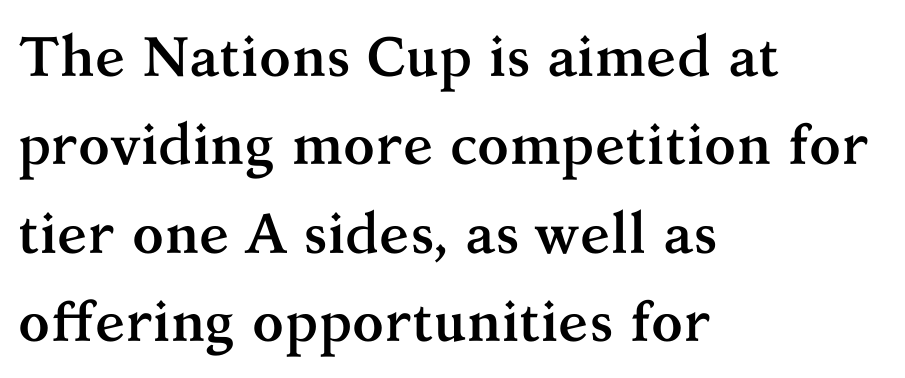
Short note: letters normally spaced. Evenly set lines give the paragraph a standard silhouette. Vertical strokes here are truly vertical. Casual observation: everything's shoved over to the left. Proportional: the letters do not fall into vertical columns.
